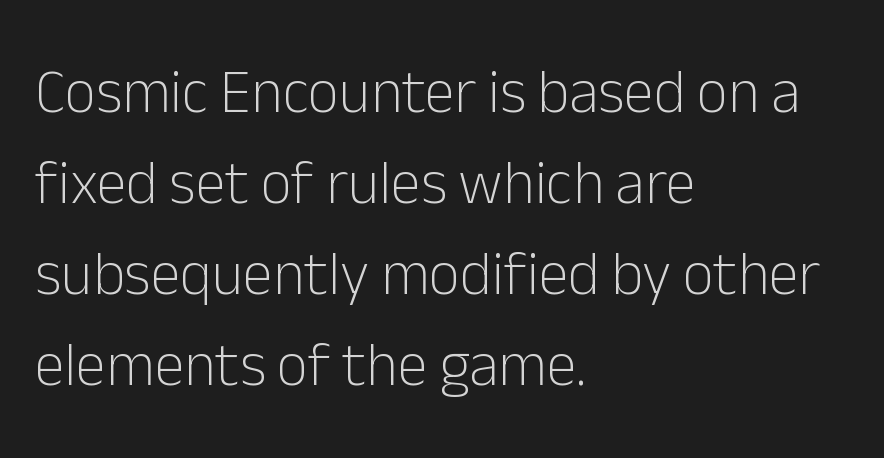
The image shows 61 px light sans-serif type, upright; set left-aligned, normal line spacing (1.49x), normal letter spacing, not underlined; low stroke contrast and a medium x-height.
